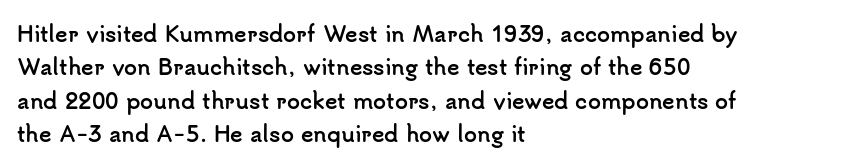
The lines sit at an ordinary, default distance from one another. Bare-footed words on every line. The rendering uses a bold face; every stroke is thick and dark. Posture: upright roman.
